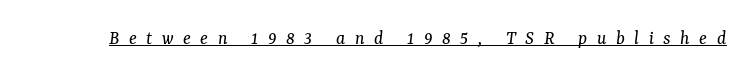
{"italic": "yes", "lean": "right", "slant_degrees": 7, "bold": "no", "underline": "yes", "letter_spacing": "wide", "letter_spacing_em": 0.48, "glyph_px": 20}
